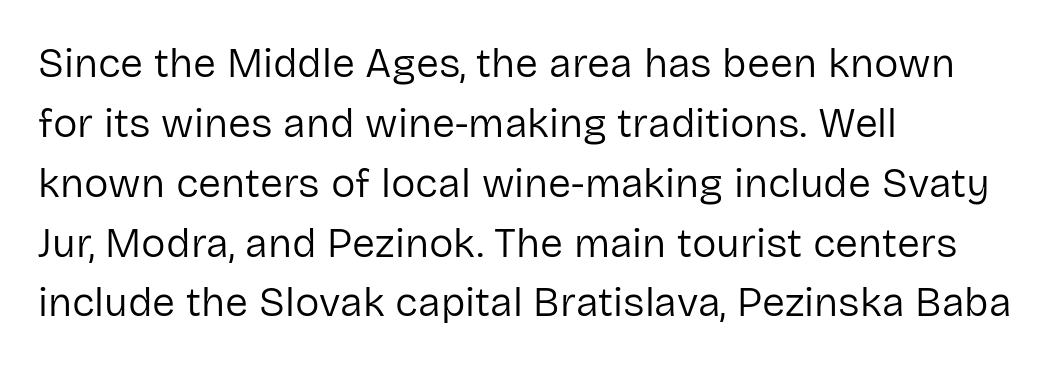
In terms of leading, this rendering sits right in the middle. Every stem runs plumb, perpendicular to the baseline. Underline: absent. The typeface has the unassuming heft of standard copy or less.
